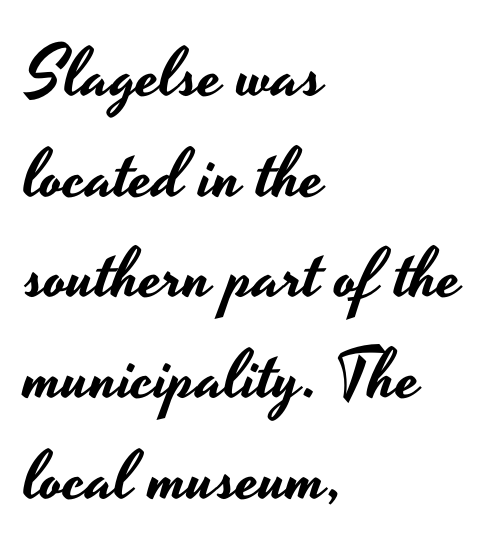
The image shows 69 px wide sans-serif type; set left-aligned, normal line spacing (1.46x), normal letter spacing, not underlined; low stroke contrast and a small x-height.
